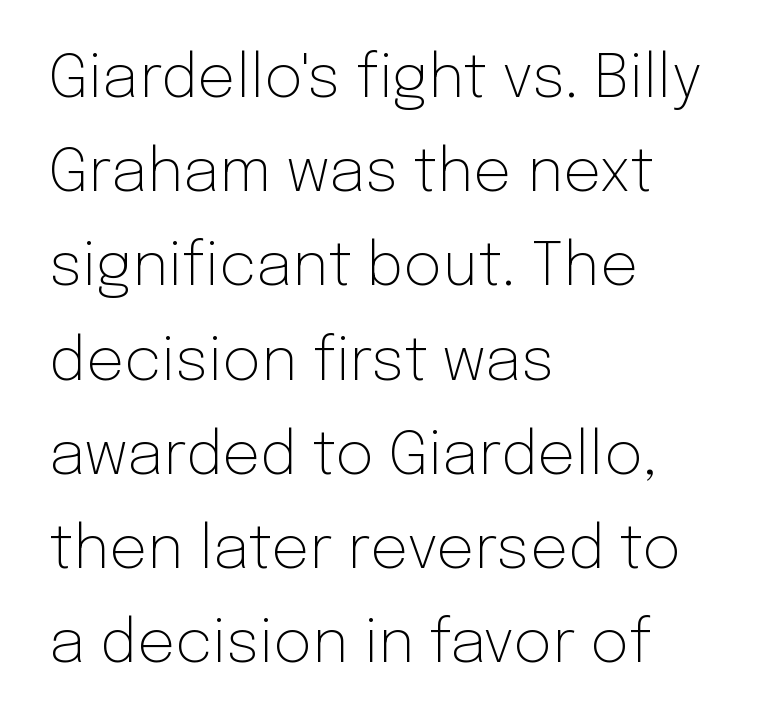
Stroke mass is kept to a normal reading level or below. A typesetter would call this proportional, since set widths differ per character. No extra tracking has been applied to these lines. The space between consecutive lines is moderate. You can tell from the bare stems that sans-serif type was used. The passage shown is not underscored anywhere.
